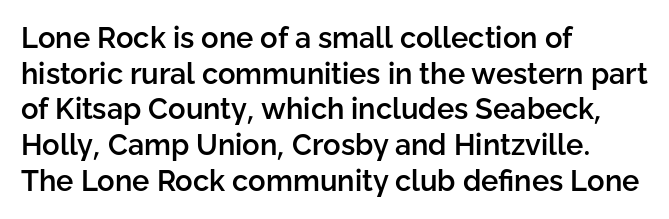
Caption: semibold face, moderately heavy strokes. The passage is arranged the way most books set body copy — flush left. The passage shown is typeset with a sans-serif family. A clean baseline with only descenders dipping below it. Here the designer chose a conventional face with non-uniform glyph widths. Does extra space separate the letters? No, they use regular spacing.
